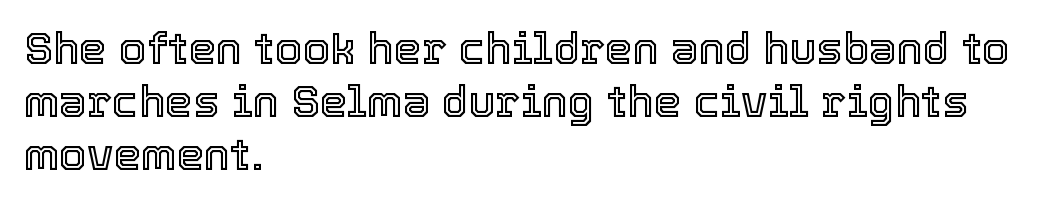
Q: Is the text italic (slanted)? A: No, it is upright.
Q: Is the text underlined? A: No.
Q: How is the paragraph aligned? A: Left-aligned.
Q: Is the spacing between letters normal or unusually wide? A: Normal.
Q: Width (condensed, normal, or wide)? A: Normal.
Q: x-height? A: Medium.
Q: Monospaced? A: No.
